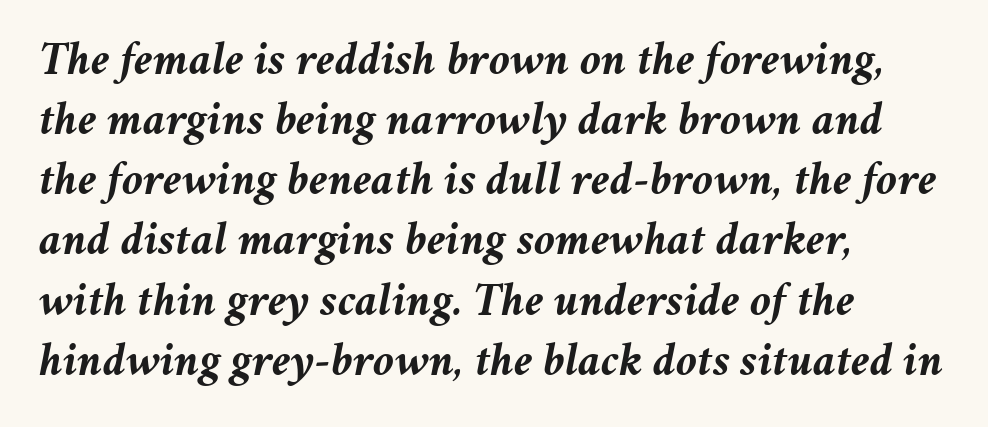
{"italic": "yes", "lean": "right", "slant_degrees": 11, "bold": "yes", "weight": "semibold", "width": "normal", "stroke_contrast": "medium", "x_height": "medium", "monospaced": "no", "underline": "no", "align": "left", "line_spacing": "normal", "line_spacing_ratio": 1.28, "letter_spacing": "normal", "letter_spacing_em": 0.0, "glyph_px": 47}
